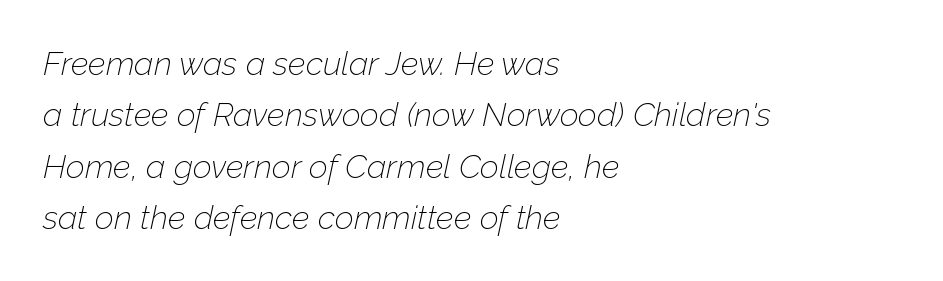
The image shows 33 px thin type, italic (leaning right); set left-aligned, normal line spacing (1.56x), normal letter spacing, not underlined; low stroke contrast and a medium x-height.
